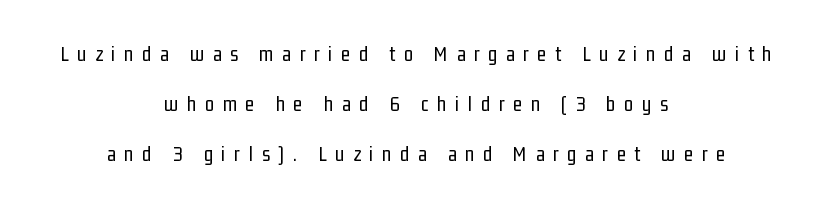
Q: Is the text bold? A: No.
Q: Is the text italic (slanted)? A: No, it is upright.
Q: Is the text underlined? A: No.
Q: How is the paragraph aligned? A: Centered.
Q: Is the spacing between letters normal or unusually wide? A: Unusually wide.
Q: Is the spacing between lines tight, normal or loose? A: Loose.
